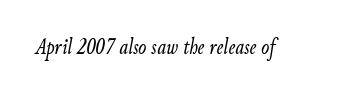
It's the slanting kind of type. Only glyphs here, with clear space below each row. No chunkiness to these letters — they're not bold. What stands out about the letter spacing? Nothing — it is the standard amount.
